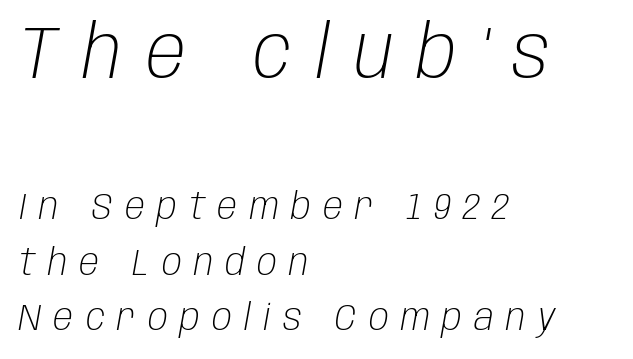
Q: Is the text bold? A: No.
Q: Is the text italic (slanted)? A: Yes, it leans right by about 10 degrees.
Q: Is the text underlined? A: No.
Q: How is the paragraph aligned? A: Left-aligned.
Q: Is the spacing between letters normal or unusually wide? A: Unusually wide.
Q: Is the spacing between lines tight, normal or loose? A: Normal.
Q: Which block of text is set in a larger size, the first (top) or the second (bottom)? A: The first (top) one.
Q: Width (condensed, normal, or wide)? A: Condensed.
Q: Stroke contrast? A: Low.
Q: x-height? A: Large.
Q: Monospaced? A: No.
